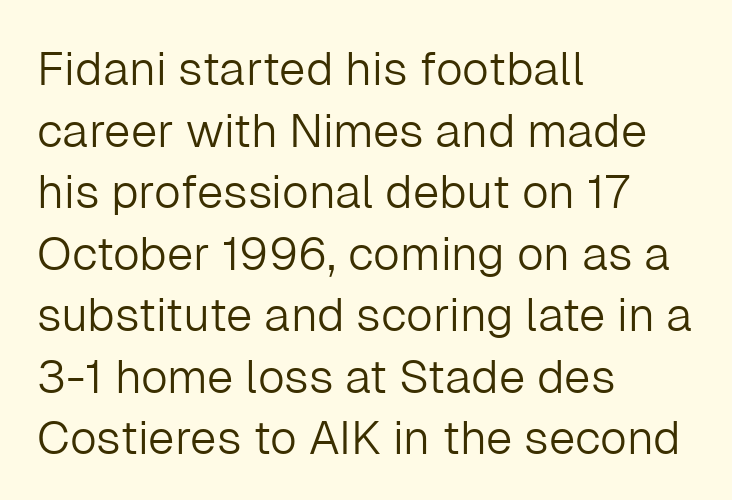
Q: Is the text bold? A: No.
Q: Is the text italic (slanted)? A: No, it is upright.
Q: Is the typeface a serif or a sans-serif typeface? A: Sans-serif.
Q: Is the text underlined? A: No.
Q: How is the paragraph aligned? A: Left-aligned.
Q: Is the spacing between letters normal or unusually wide? A: Normal.
Q: Is the spacing between lines tight, normal or loose? A: Normal.
Q: Width (condensed, normal, or wide)? A: Normal.
Q: Stroke contrast? A: Low.
Q: x-height? A: Medium.
Q: Monospaced? A: No.
